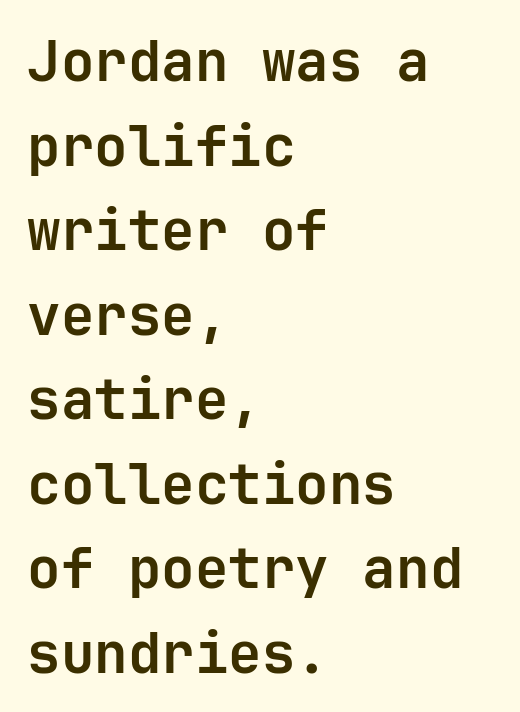
Q: Is the text bold? A: Yes.
Q: Is the text italic (slanted)? A: No, it is upright.
Q: Is the typeface a serif or a sans-serif typeface? A: Sans-serif.
Q: Is the text underlined? A: No.
Q: How is the paragraph aligned? A: Left-aligned.
Q: Is the spacing between letters normal or unusually wide? A: Normal.
Q: Is the spacing between lines tight, normal or loose? A: Normal.
Q: Width (condensed, normal, or wide)? A: Normal.
Q: Stroke contrast? A: Low.
Q: x-height? A: Medium.
